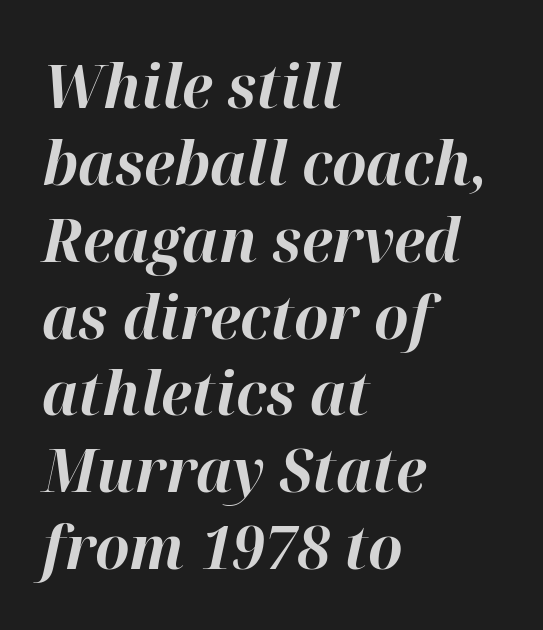
{"italic": "yes", "lean": "right", "slant_degrees": 12, "bold": "yes", "weight": "bold", "width": "normal", "stroke_contrast": "high", "x_height": "medium", "monospaced": "no", "underline": "no", "align": "left", "line_spacing": "normal", "line_spacing_ratio": 1.26, "letter_spacing": "normal", "letter_spacing_em": 0.0, "glyph_px": 61}
